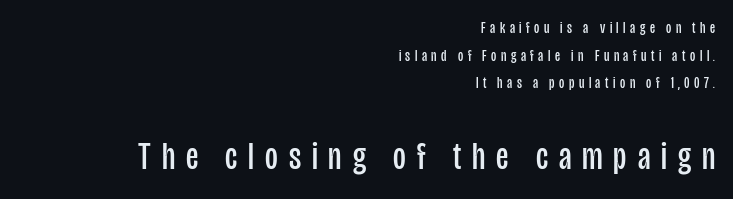
The image shows 39 px regular-weight, condensed sans-serif type, upright; set right-aligned, line spacing 1.73x, unusually wide letter spacing (+0.28 em), not underlined; the second (bottom) block is 2.44x larger; low stroke contrast and a large x-height.
